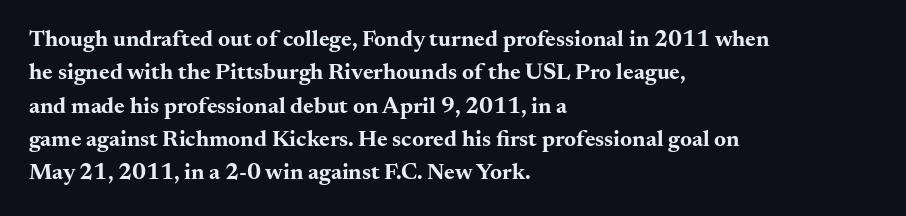
Every letter is thick-stroked: bold, no question. The space directly below the letters is spotless. How would I describe the line gaps? Plain and ordinary. A classic flush-left, rag-right setting is used for this passage. The specimen reads as upright at a glance.
